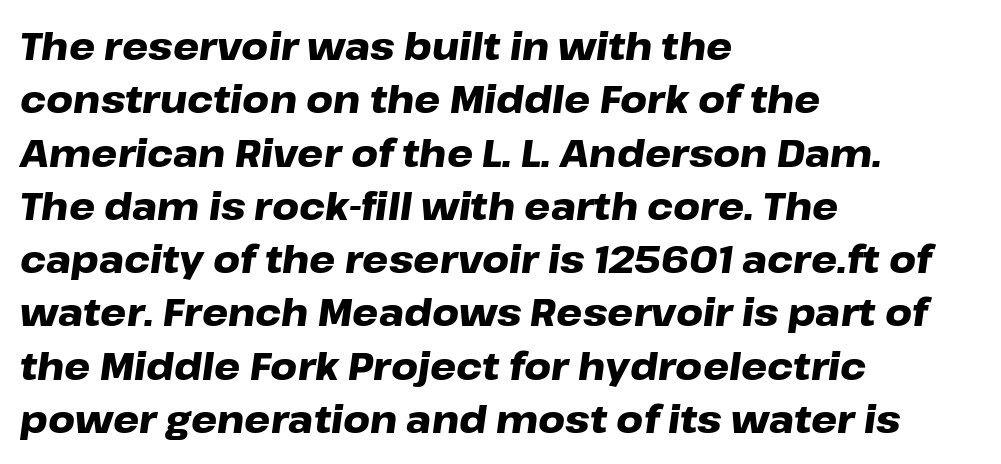
The image shows 37 px heavy, wide type, italic (leaning right); set left-aligned, normal line spacing (1.44x), normal letter spacing, not underlined; low stroke contrast and a medium x-height.
